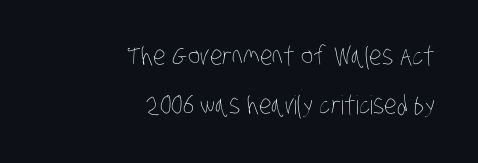
The image shows 26 px text type; set right-aligned, line spacing 1.89x, normal letter spacing, not underlined.
